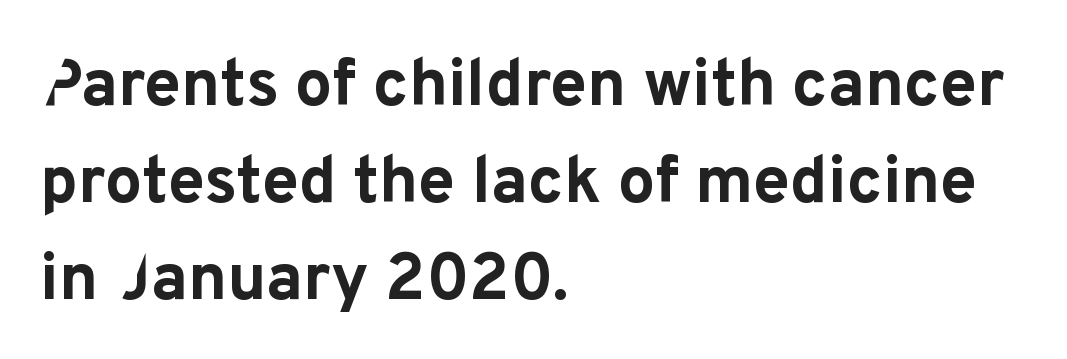
{"serif": "no", "italic": "no", "bold": "yes", "weight": "bold", "width": "normal", "stroke_contrast": "low", "x_height": "medium", "monospaced": "no", "underline": "no", "align": "left", "line_spacing": "normal", "line_spacing_ratio": 1.47, "letter_spacing": "normal", "letter_spacing_em": 0.0, "glyph_px": 66}
